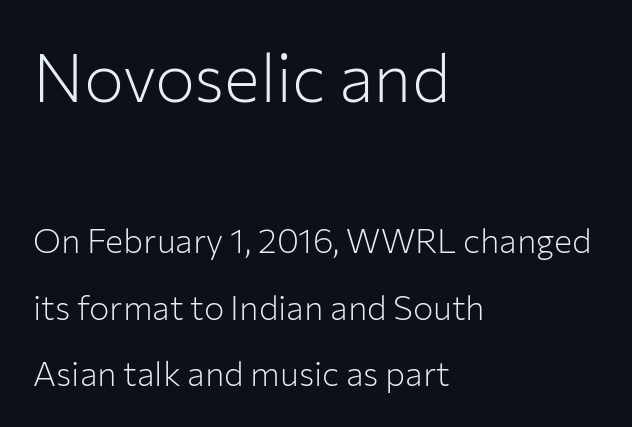
{"serif": "no", "italic": "no", "bold": "no", "weight": "light", "width": "normal", "stroke_contrast": "low", "x_height": "medium", "monospaced": "no", "underline": "no", "align": "left", "line_spacing": "loose", "line_spacing_ratio": 1.96, "letter_spacing": "normal", "letter_spacing_em": 0.0, "larger_block": "first", "size_ratio": 1.97, "glyph_px": 67}
